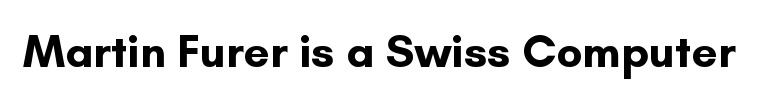
Q: Is the text bold? A: Yes.
Q: Is the text italic (slanted)? A: No, it is upright.
Q: Is the typeface a serif or a sans-serif typeface? A: Sans-serif.
Q: Is the text underlined? A: No.
Q: Is the spacing between letters normal or unusually wide? A: Normal.
Q: Width (condensed, normal, or wide)? A: Normal.
Q: Stroke contrast? A: Low.
Q: x-height? A: Small.
Q: Monospaced? A: No.
